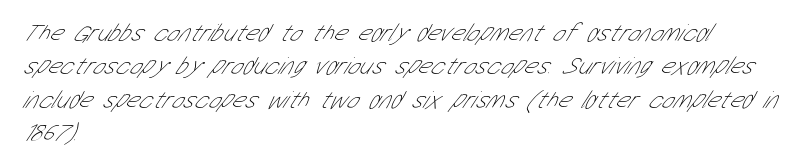
{"bold": "no", "underline": "no", "align": "left", "line_spacing": "normal", "line_spacing_ratio": 1.34, "letter_spacing": "normal", "letter_spacing_em": 0.0, "glyph_px": 25}
